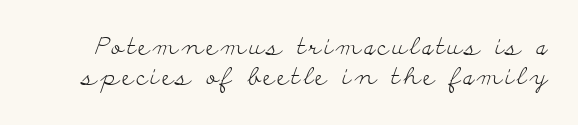
Q: Is the text bold? A: No.
Q: Is the text italic (slanted)? A: Yes.
Q: Is the text underlined? A: No.
Q: Is the spacing between lines tight, normal or loose? A: Normal.
